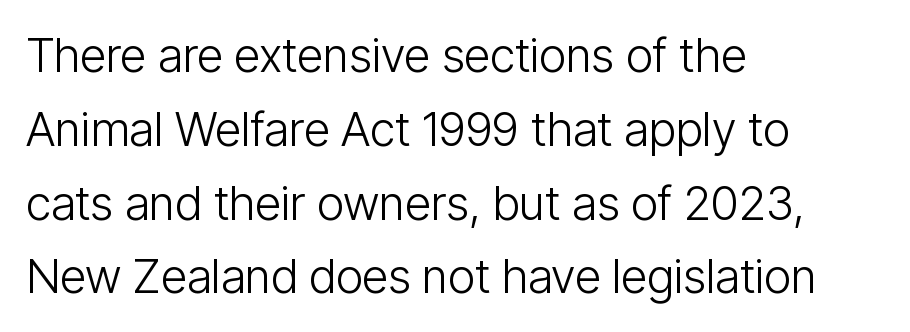
The image shows 47 px light, condensed sans-serif type, upright; set left-aligned, normal line spacing (1.57x), normal letter spacing, not underlined; low stroke contrast and a medium x-height.
